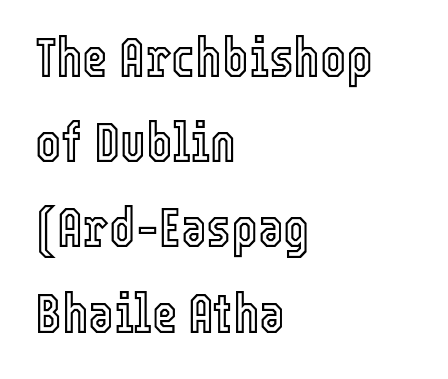
Unlike italic type, these characters show no tilt at all. Honestly, the row spacing looks completely unremarkable. Standard letterfit; no display-style spreading of the glyphs. Is this a fixed-width face? No — the glyphs have proportional, varying widths. The typesetter chose a ragged-right arrangement here.
